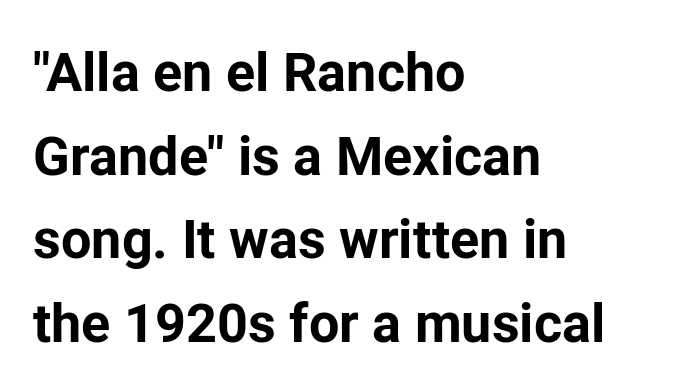
The characters display no serif detailing; their extremities are plain. A typesetter would call this proportional, since set widths differ per character. Default kerning and tracking; the words read as compact shapes. Posture: vertical. Rows of type keep a routine distance in the vertical direction. Has an underline been added? It has not.
